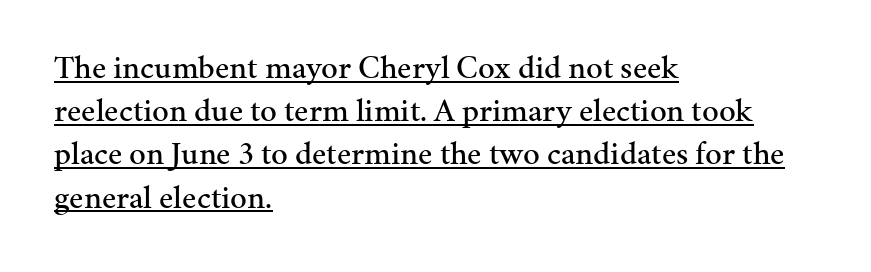
{"serif": "yes", "italic": "no", "width": "normal", "stroke_contrast": "medium", "x_height": "medium", "monospaced": "no", "underline": "yes", "align": "left", "line_spacing": "normal", "line_spacing_ratio": 1.31, "letter_spacing": "normal", "letter_spacing_em": 0.0, "glyph_px": 33}
